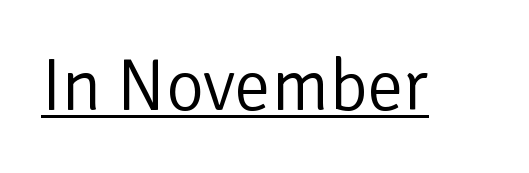
The rendering uses natural spacing where letterforms have individual widths. Counters stay open thanks to moderate or lighter strokes. Unlike italic type, these characters show no tilt at all. This rendering employs a face without finishing strokes, i.e., a sans-serif. Observe the ordinary spacing: letters are neighbours, not strangers. The rendered words wear a rule along their underside.
